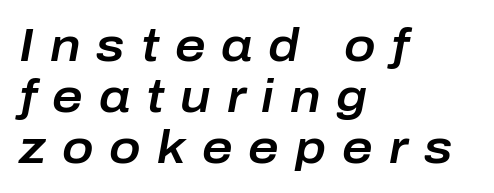
{"italic": "yes", "lean": "right", "slant_degrees": 10, "width": "normal", "stroke_contrast": "low", "x_height": "medium", "monospaced": "no", "underline": "no", "align": "left", "line_spacing": "tight", "line_spacing_ratio": 1.09, "letter_spacing": "wide", "letter_spacing_em": 0.34, "glyph_px": 47}
